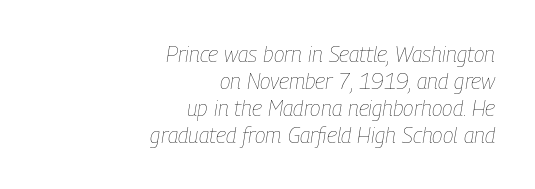
Between one letter and the next there's only the usual sliver of space. Letters have the restrained weight of plain body copy at most. Alignment: flush right. Glance below the letters and you will spot only blank space.
